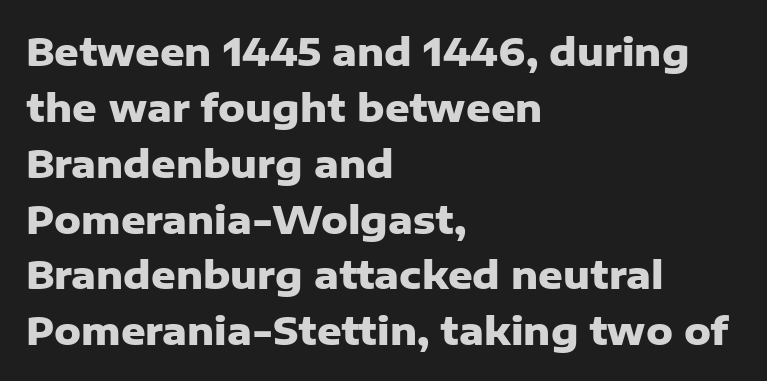
Rule under the text: the space is simply empty. Is the type bold? Yes — the strokes are clearly thick and heavy. The setting favours the left margin, as ordinary paragraphs usually do. This sample has the flowing, uneven cadence of proportional lettering. The rows are spaced the way most documents space them.
